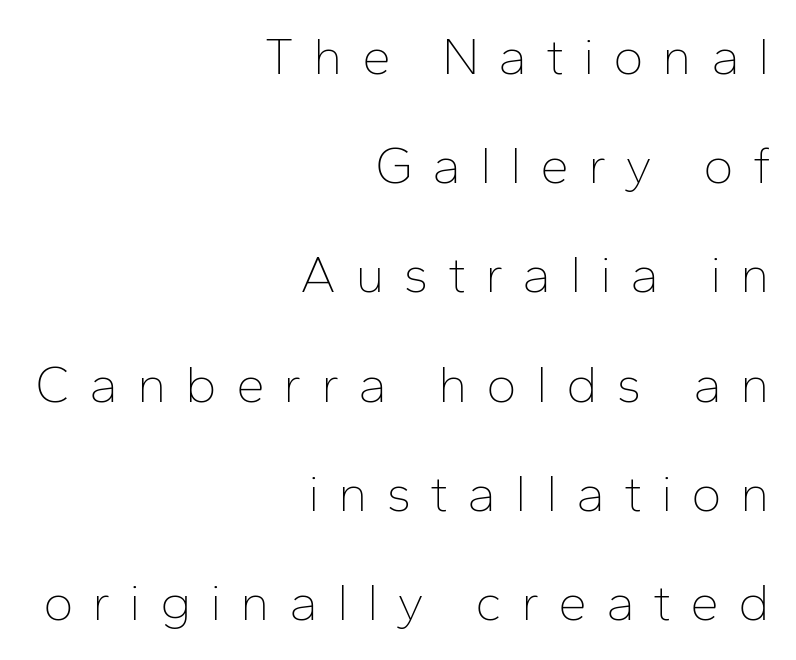
Q: Is the text bold? A: No.
Q: Is the text italic (slanted)? A: No, it is upright.
Q: Is the typeface a serif or a sans-serif typeface? A: Sans-serif.
Q: Is the text underlined? A: No.
Q: How is the paragraph aligned? A: Right-aligned.
Q: Is the spacing between letters normal or unusually wide? A: Unusually wide.
Q: Is the spacing between lines tight, normal or loose? A: Loose.
Q: Width (condensed, normal, or wide)? A: Normal.
Q: Stroke contrast? A: Low.
Q: x-height? A: Medium.
Q: Monospaced? A: No.
